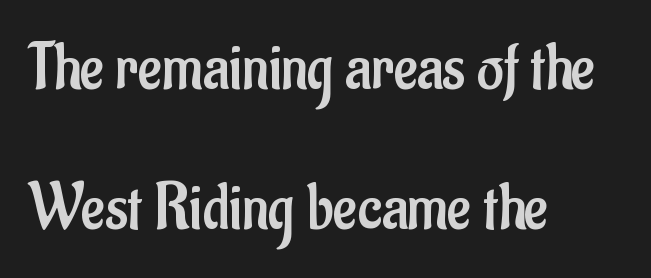
Serif or sans? Sans — the stroke terminals are bare. This block would shrink considerably if given ordinary leading; it's expanded now. Compared with a centered layout, this one pins lines to the left instead. This rendering leaves character spacing at its baseline value. Anything drawn beneath the words? Only blank space.
